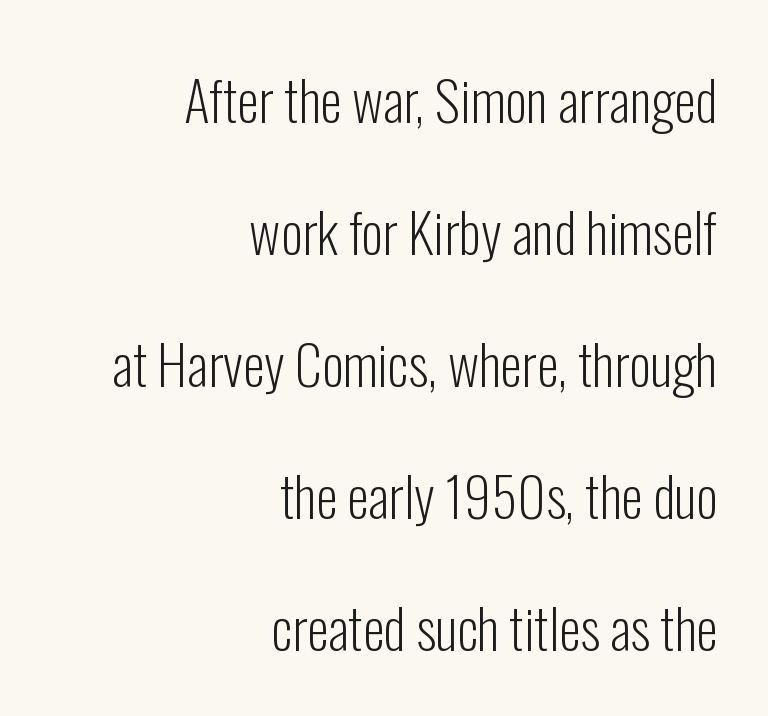
This sample is right-justified, so line beginnings fall wherever the words allow. Underline: absent. Here the designer chose a conventional face with non-uniform glyph widths. Interline gaps are noticeably wide in this sample. If you drew a line through each stem, it would be perfectly vertical. To sum up the face: it is a sans, with no serifs.
